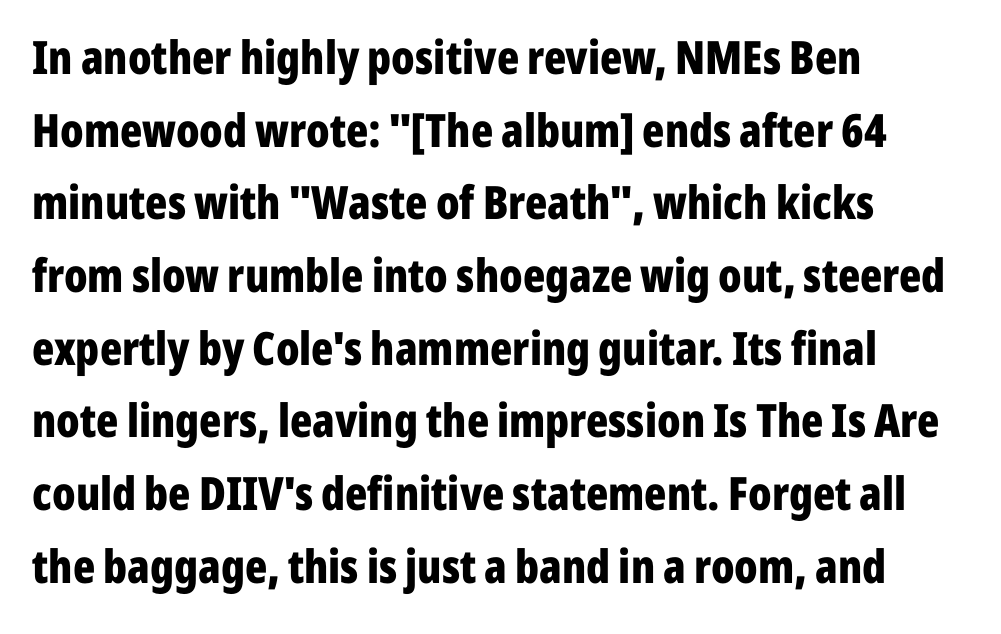
Q: Is the text bold? A: Yes.
Q: Is the text italic (slanted)? A: No, it is upright.
Q: Is the typeface a serif or a sans-serif typeface? A: Sans-serif.
Q: Is the text underlined? A: No.
Q: How is the paragraph aligned? A: Left-aligned.
Q: Is the spacing between letters normal or unusually wide? A: Normal.
Q: Is the spacing between lines tight, normal or loose? A: Normal.
Q: Width (condensed, normal, or wide)? A: Condensed.
Q: Stroke contrast? A: Low.
Q: x-height? A: Medium.
Q: Monospaced? A: No.
